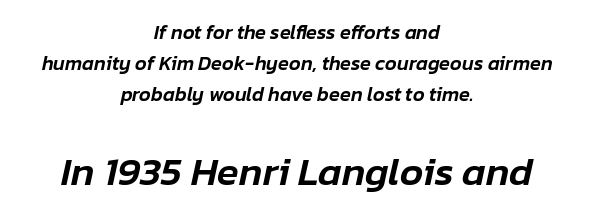
The image shows 40 px text type, italic (leaning right); set centered, normal line spacing (1.54x), normal letter spacing, not underlined; the second (bottom) block is 2.0x larger; low stroke contrast and a medium x-height.
